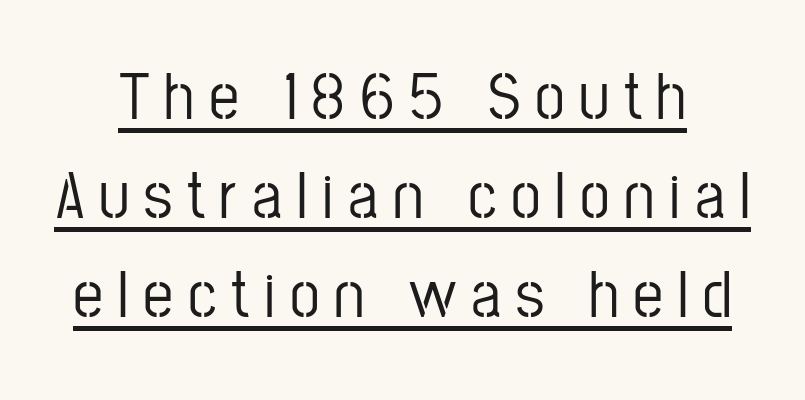
Q: Is the text italic (slanted)? A: No, it is upright.
Q: Is the typeface a serif or a sans-serif typeface? A: Sans-serif.
Q: Is the text underlined? A: Yes.
Q: Is the spacing between letters normal or unusually wide? A: Unusually wide.
Q: Is the spacing between lines tight, normal or loose? A: Normal.
Q: Width (condensed, normal, or wide)? A: Condensed.
Q: Stroke contrast? A: Low.
Q: x-height? A: Medium.
Q: Monospaced? A: No.
